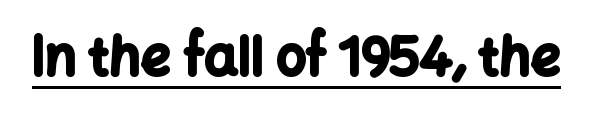
Does the type have serifs? No, each stem ends abruptly. The font is running at its bold setting. It's the straight-up-and-down kind of type. Character widths vary here, with narrow letters taking less room than wide ones. Has an underline been added? It has. This sample uses plain, unmodified letter spacing.
